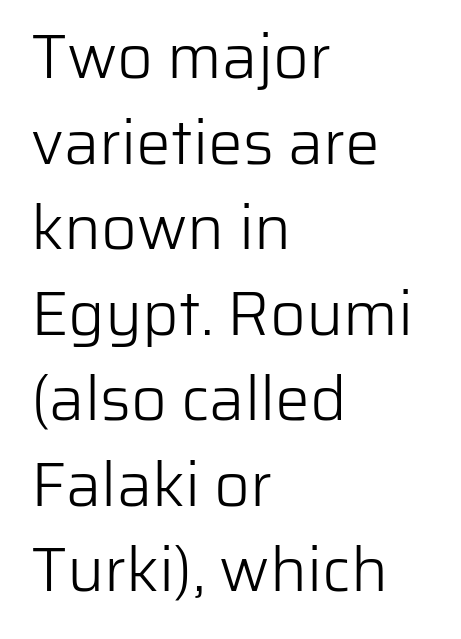
The image shows 62 px light sans-serif type, upright; set left-aligned, normal line spacing (1.38x), normal letter spacing, not underlined; low stroke contrast and a medium x-height.
